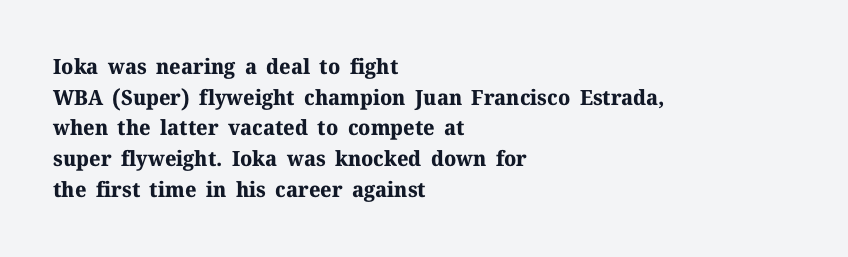
{"italic": "no", "bold": "yes", "underline": "no", "align": "left", "line_spacing": "normal", "line_spacing_ratio": 1.46, "letter_spacing": "normal", "letter_spacing_em": 0.0, "glyph_px": 21}
